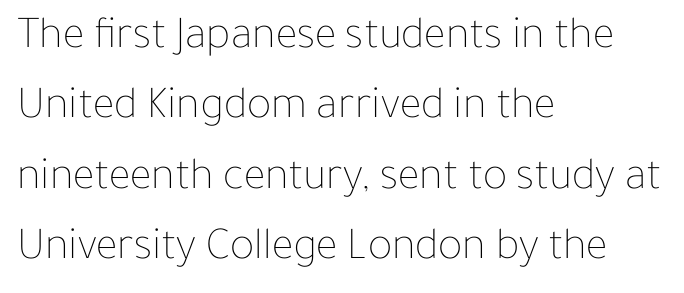
Q: Is the text bold? A: No.
Q: Is the text italic (slanted)? A: No, it is upright.
Q: Is the text underlined? A: No.
Q: How is the paragraph aligned? A: Left-aligned.
Q: Is the spacing between letters normal or unusually wide? A: Normal.
Q: Is the spacing between lines tight, normal or loose? A: Normal.
Q: Width (condensed, normal, or wide)? A: Normal.
Q: Stroke contrast? A: Low.
Q: x-height? A: Medium.
Q: Monospaced? A: No.
